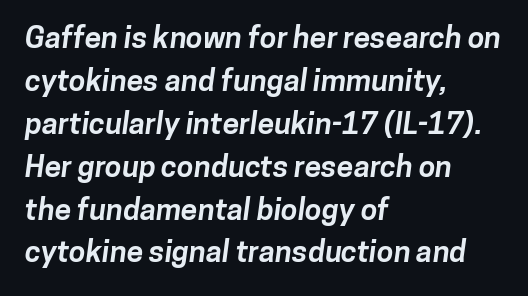
{"serif": "no", "bold": "yes", "weight": "bold", "width": "normal", "stroke_contrast": "low", "x_height": "medium", "monospaced": "no", "underline": "no", "align": "left", "line_spacing": "normal", "line_spacing_ratio": 1.43, "letter_spacing": "normal", "letter_spacing_em": 0.0, "glyph_px": 30}
